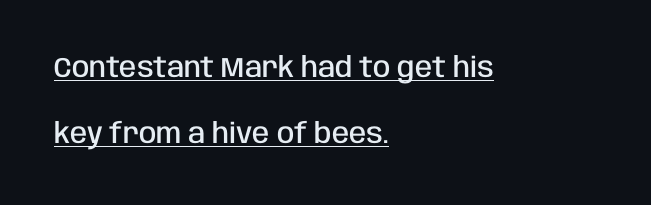
The image shows 28 px semibold, condensed sans-serif type, upright; set left-aligned, loose line spacing (2.36x), normal letter spacing, underlined; low stroke contrast and a large x-height.
